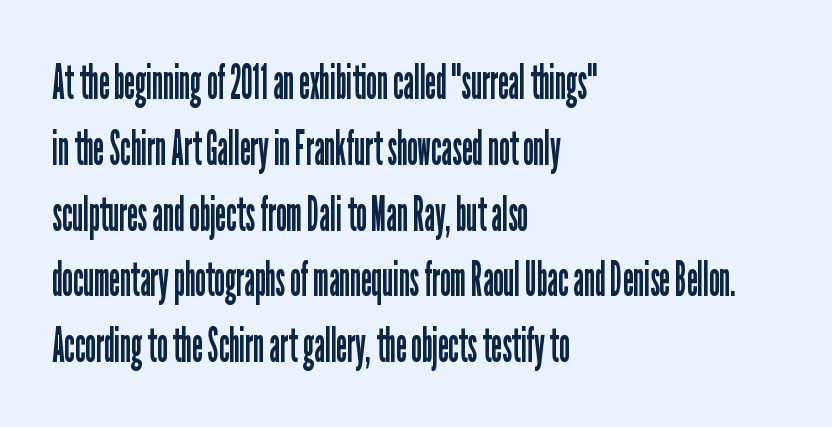
{"serif": "no", "italic": "no", "bold": "no", "weight": "regular", "width": "condensed", "stroke_contrast": "low", "x_height": "medium", "monospaced": "no", "underline": "no", "align": "left", "line_spacing": "normal", "line_spacing_ratio": 1.37, "letter_spacing": "normal", "letter_spacing_em": 0.0, "glyph_px": 48}
